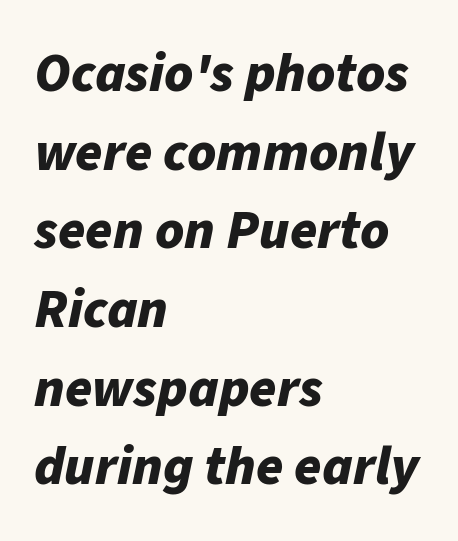
Q: Is the text bold? A: Yes.
Q: Is the text italic (slanted)? A: Yes, it leans right by about 11 degrees.
Q: Is the text underlined? A: No.
Q: How is the paragraph aligned? A: Left-aligned.
Q: Is the spacing between letters normal or unusually wide? A: Normal.
Q: Is the spacing between lines tight, normal or loose? A: Normal.
Q: Width (condensed, normal, or wide)? A: Normal.
Q: Stroke contrast? A: Low.
Q: x-height? A: Medium.
Q: Monospaced? A: No.
